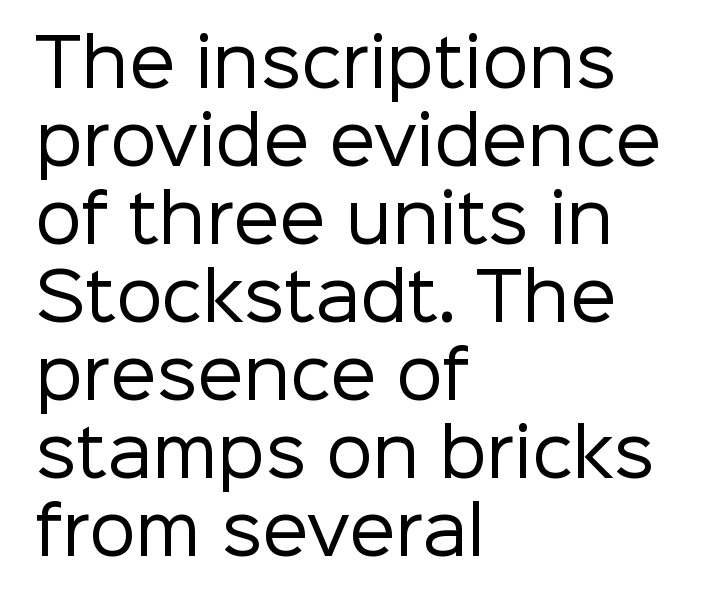
{"serif": "no", "italic": "no", "bold": "no", "weight": "regular", "width": "normal", "stroke_contrast": "low", "x_height": "medium", "monospaced": "no", "underline": "no", "align": "left", "line_spacing_ratio": 1.2, "letter_spacing": "normal", "letter_spacing_em": 0.0, "glyph_px": 65}
